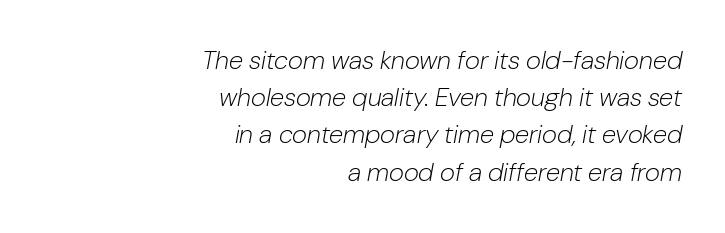
The image shows 26 px text type, italic (leaning right); set right-aligned, normal line spacing (1.43x), normal letter spacing, not underlined.
